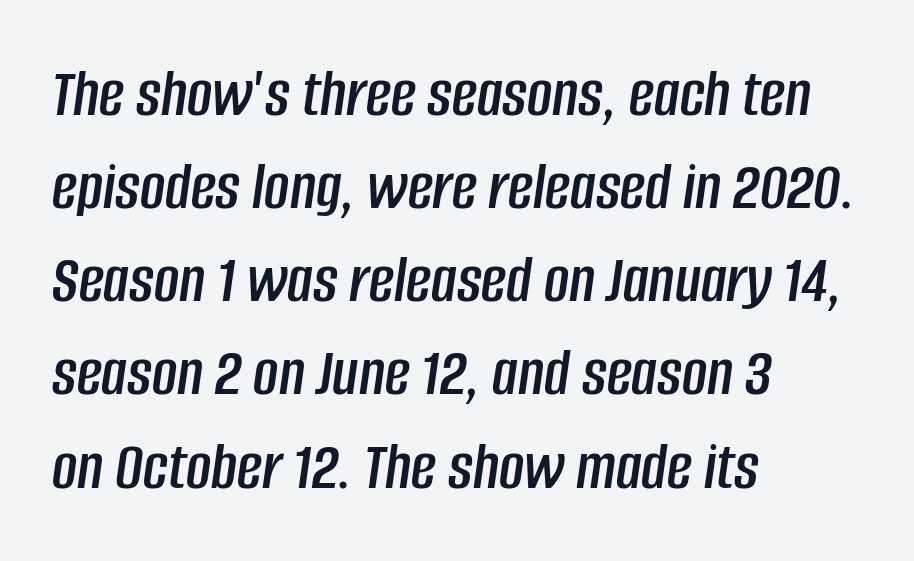
The image shows 69 px condensed type, italic (leaning right); set left-aligned, normal line spacing (1.35x), normal letter spacing, not underlined; low stroke contrast and a large x-height.
